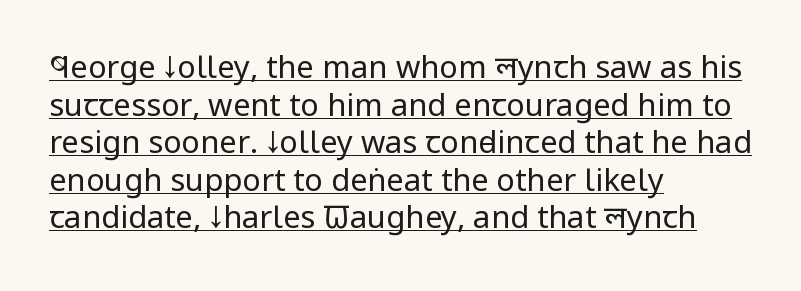
{"serif": "no", "italic": "no", "bold": "no", "weight": "regular", "width": "condensed", "stroke_contrast": "low", "x_height": "large", "monospaced": "no", "underline": "yes", "align": "left", "line_spacing_ratio": 1.21, "letter_spacing": "normal", "letter_spacing_em": 0.0, "glyph_px": 31}
